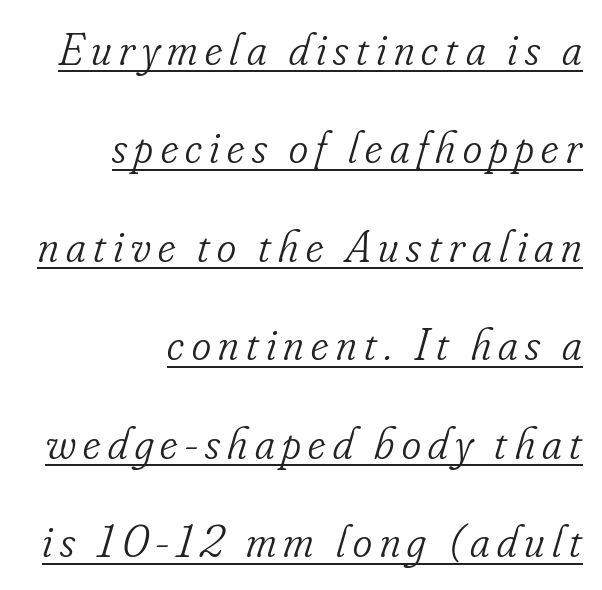
The image shows 46 px light, condensed serif type, italic (leaning right); set right-aligned, loose line spacing (2.14x), underlined; low stroke contrast and a small x-height.
